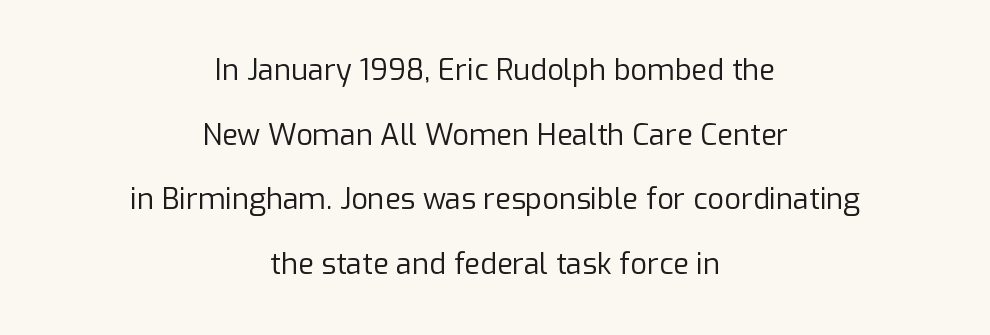
Q: Is the text bold? A: No.
Q: Is the text italic (slanted)? A: No, it is upright.
Q: Is the typeface a serif or a sans-serif typeface? A: Sans-serif.
Q: Is the text underlined? A: No.
Q: How is the paragraph aligned? A: Centered.
Q: Is the spacing between letters normal or unusually wide? A: Normal.
Q: Is the spacing between lines tight, normal or loose? A: Loose.
Q: Width (condensed, normal, or wide)? A: Normal.
Q: Stroke contrast? A: Low.
Q: x-height? A: Medium.
Q: Monospaced? A: No.
